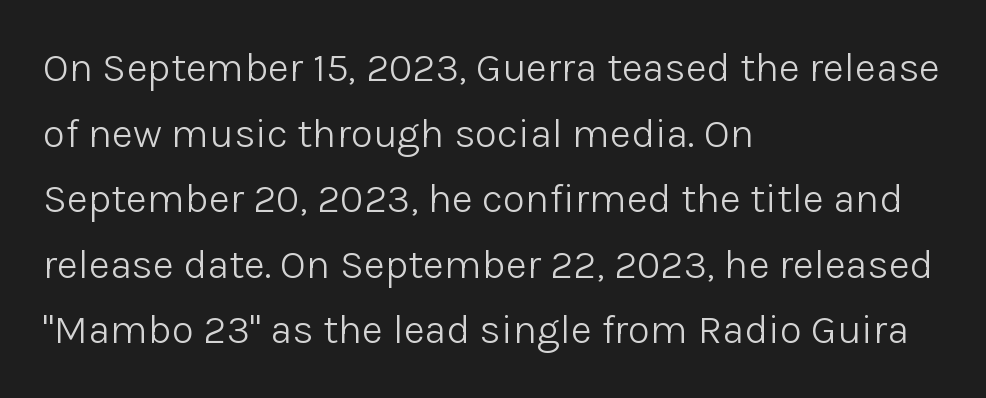
{"serif": "no", "italic": "no", "bold": "no", "weight": "light", "width": "normal", "stroke_contrast": "low", "x_height": "medium", "monospaced": "no", "underline": "no", "align": "left", "line_spacing": "normal", "line_spacing_ratio": 1.6, "letter_spacing": "normal", "letter_spacing_em": 0.0, "glyph_px": 41}
